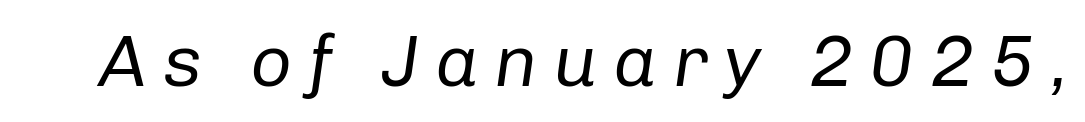
Q: Is the text bold? A: No.
Q: Is the text italic (slanted)? A: Yes, it leans right by about 8 degrees.
Q: Is the text underlined? A: No.
Q: Is the spacing between letters normal or unusually wide? A: Unusually wide.
Q: Width (condensed, normal, or wide)? A: Normal.
Q: Stroke contrast? A: Low.
Q: x-height? A: Medium.
Q: Monospaced? A: No.
